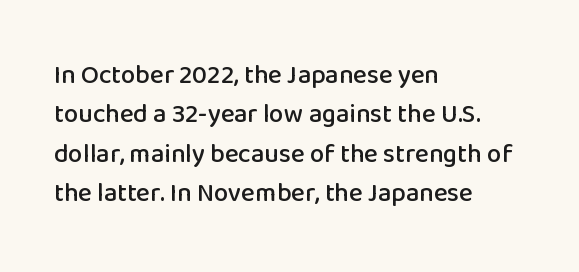
This rendering features lettering with no underline. Every row of glyphs begins at an identical x-position on the left. The leading is moderate, giving the passage an even texture. When letters stand straight like this, we call the style roman or upright.
